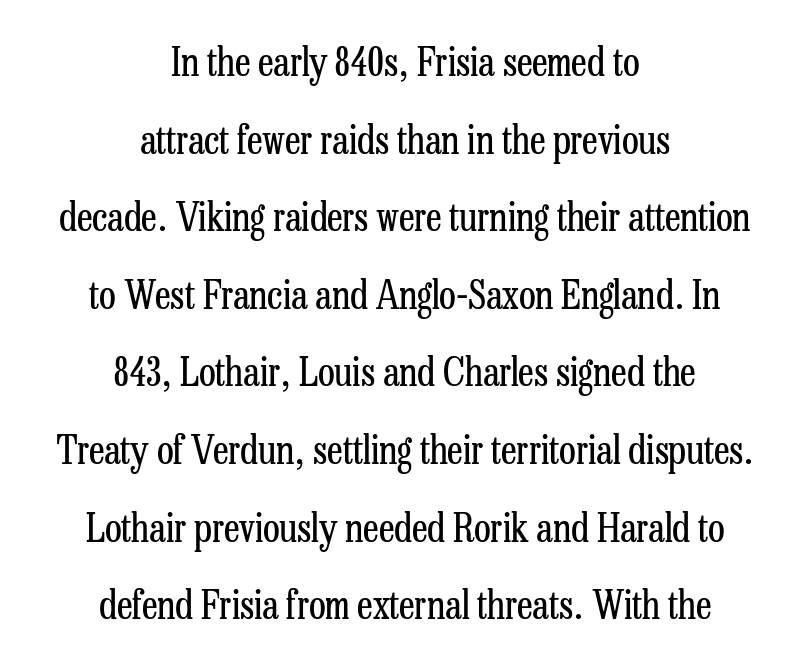
The image shows 39 px regular-weight, condensed serif type, upright; set centered, loose line spacing (1.99x), normal letter spacing, not underlined; low stroke contrast and a medium x-height.
